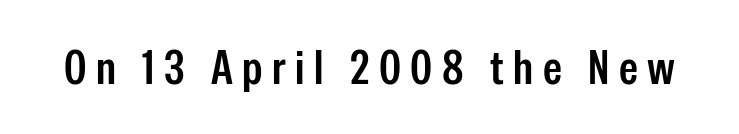
The image shows 48 px semibold, condensed sans-serif type, upright; set unusually wide letter spacing (+0.2 em), not underlined; low stroke contrast and a medium x-height.
